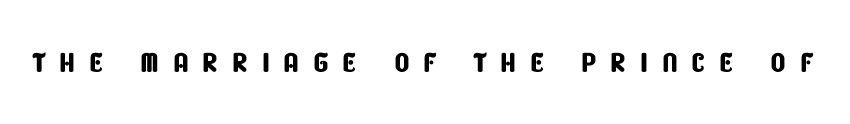
Serif or sans? Sans — the stroke terminals are bare. These lines have a slow, spaced-out rhythm from letter to letter. Honestly, there is no underline to notice here at all. These lines are rendered in a variable-pitch font.
